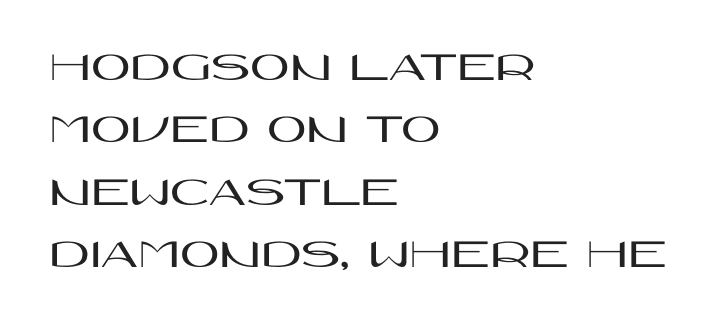
No extra tracking has been applied to these lines. You can tell from the bare stems that sans-serif type was used. The text block is weighted toward the left margin, trailing off unevenly rightward. Varying glyph widths throughout — classic text-font behaviour. Glance below the letters and you will spot only blank space. A normal amount of white space separates one row of letters from the next.
